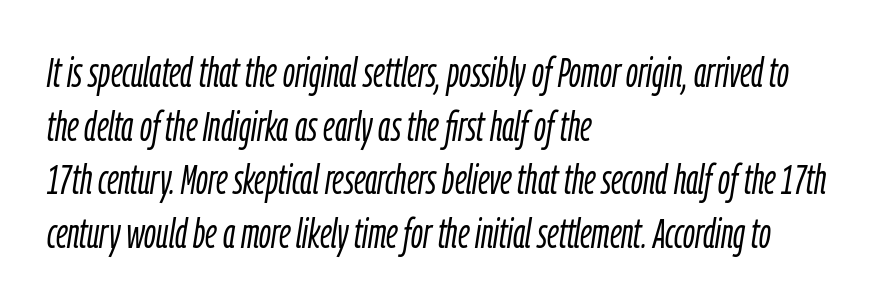
Q: Is the text bold? A: No.
Q: Is the text italic (slanted)? A: Yes, it leans right by about 9 degrees.
Q: Is the text underlined? A: No.
Q: How is the paragraph aligned? A: Left-aligned.
Q: Is the spacing between letters normal or unusually wide? A: Normal.
Q: Is the spacing between lines tight, normal or loose? A: Normal.
Q: Width (condensed, normal, or wide)? A: Condensed.
Q: Stroke contrast? A: Low.
Q: x-height? A: Medium.
Q: Monospaced? A: No.
